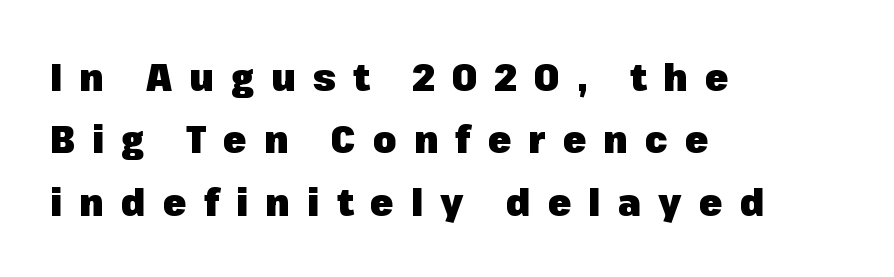
{"serif": "no", "italic": "no", "bold": "yes", "weight": "heavy", "width": "normal", "stroke_contrast": "low", "x_height": "medium", "monospaced": "no", "underline": "no", "align": "left", "line_spacing": "normal", "line_spacing_ratio": 1.64, "letter_spacing": "wide", "letter_spacing_em": 0.45, "glyph_px": 38}
